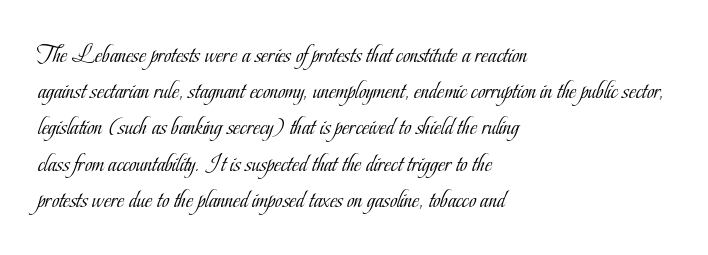
The image shows 25 px text type; set left-aligned, normal line spacing (1.45x), normal letter spacing, not underlined.
